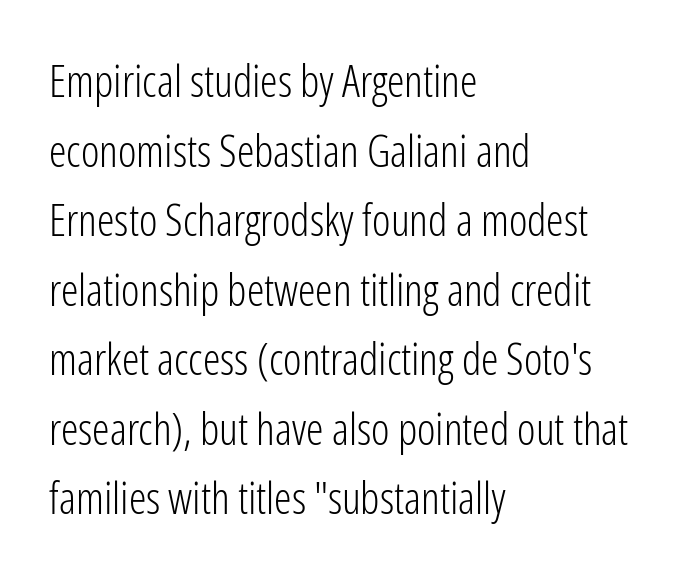
Ink coverage per letter is moderate at most. One-word summary of the alignment: left. The type is set solid horizontally, with unmodified tracking. I'd call this a sans setting — the letters go barefoot. Posture: vertical. Does the leading feel generous? No, just average.
